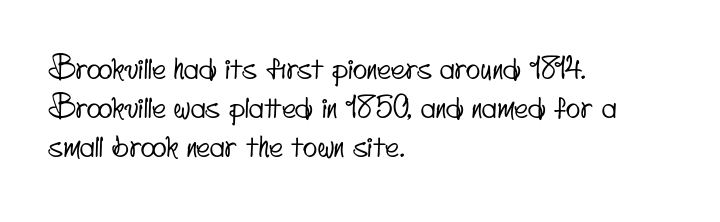
{"serif": "no", "width": "condensed", "stroke_contrast": "low", "x_height": "small", "monospaced": "no", "underline": "no", "align": "left", "line_spacing": "normal", "line_spacing_ratio": 1.3, "letter_spacing": "normal", "letter_spacing_em": 0.0, "glyph_px": 30}
